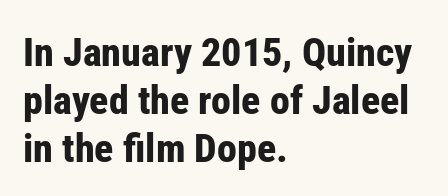
{"serif": "no", "italic": "no", "bold": "yes", "weight": "bold", "width": "condensed", "stroke_contrast": "low", "x_height": "medium", "monospaced": "no", "underline": "no", "align": "left", "line_spacing_ratio": 1.2, "letter_spacing": "normal", "letter_spacing_em": 0.0, "glyph_px": 40}
